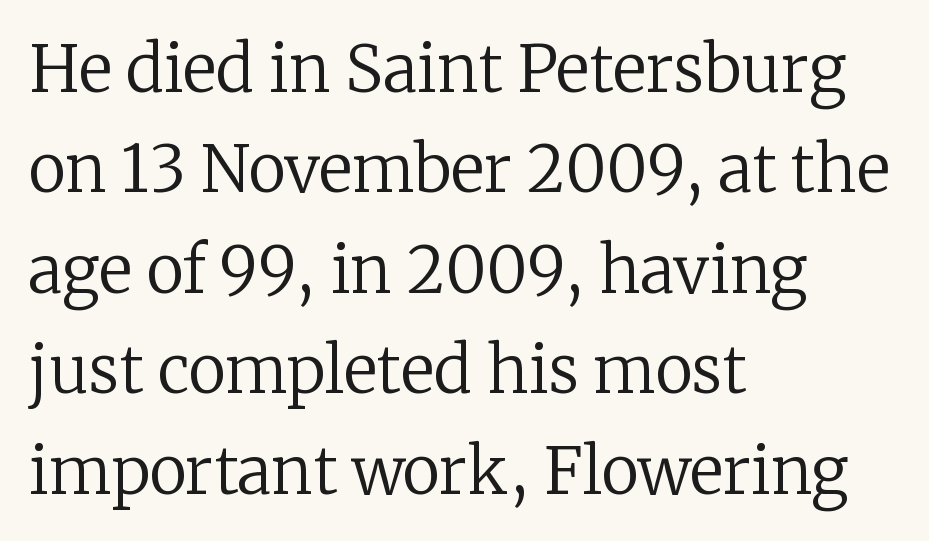
Q: Is the text bold? A: No.
Q: Is the text italic (slanted)? A: No, it is upright.
Q: Is the typeface a serif or a sans-serif typeface? A: Serif.
Q: Is the text underlined? A: No.
Q: How is the paragraph aligned? A: Left-aligned.
Q: Is the spacing between letters normal or unusually wide? A: Normal.
Q: Is the spacing between lines tight, normal or loose? A: Normal.
Q: Width (condensed, normal, or wide)? A: Normal.
Q: Stroke contrast? A: Low.
Q: x-height? A: Medium.
Q: Monospaced? A: No.
